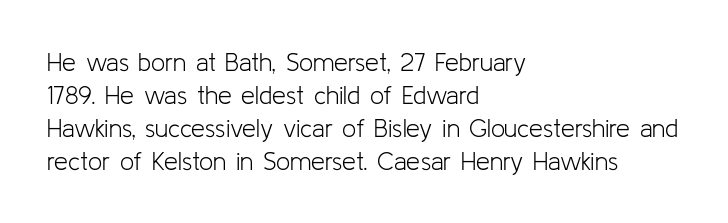
The image shows 25 px text type, upright; set left-aligned, normal line spacing (1.32x), normal letter spacing, not underlined.
